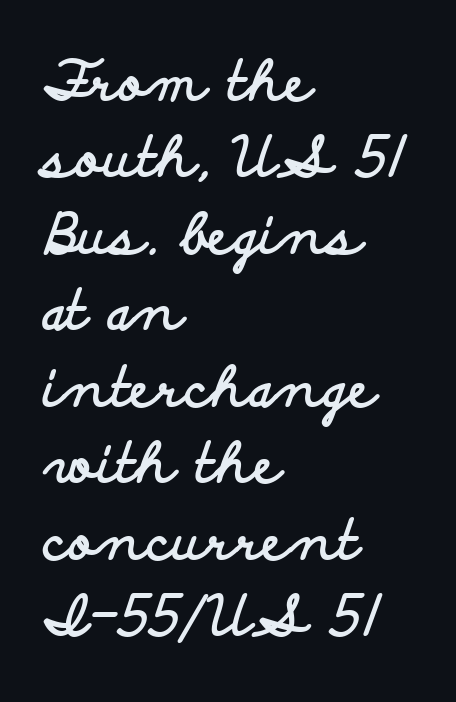
The image shows 55 px bold, wide sans-serif type; set left-aligned, normal line spacing (1.39x), normal letter spacing, not underlined; low stroke contrast and a small x-height.
